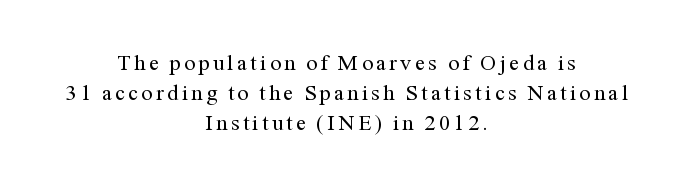
The image shows 22 px text type, upright; set centered, normal line spacing (1.37x), not underlined.
